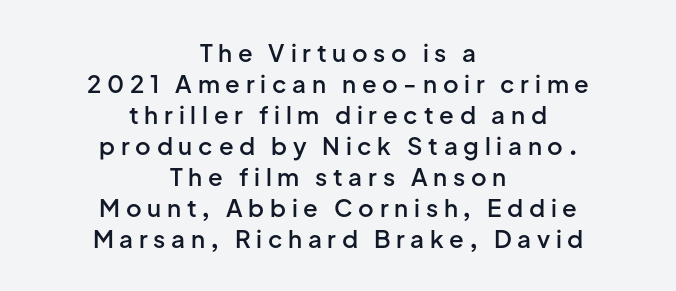
Q: Is the text bold? A: Semi-bold.
Q: Is the text italic (slanted)? A: No, it is upright.
Q: Is the text underlined? A: No.
Q: How is the paragraph aligned? A: Centered.
Q: Is the spacing between letters normal or unusually wide? A: Unusually wide.
Q: Is the spacing between lines tight, normal or loose? A: Normal.
